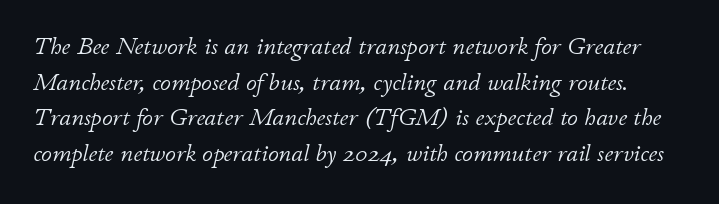
Q: Is the text bold? A: No.
Q: Is the text italic (slanted)? A: Yes, it leans right by about 11 degrees.
Q: Is the text underlined? A: No.
Q: Is the spacing between letters normal or unusually wide? A: Normal.
Q: Is the spacing between lines tight, normal or loose? A: Normal.
